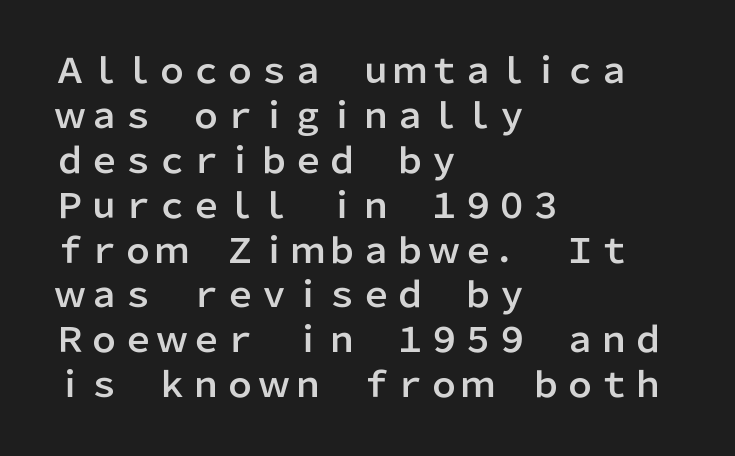
Examine the stroke ends and you'll find no serifs. Reading down the block, your eye returns to a fixed left position each line. A bare baseline throughout the passage. This is roman type, the default non-slanted kind.
